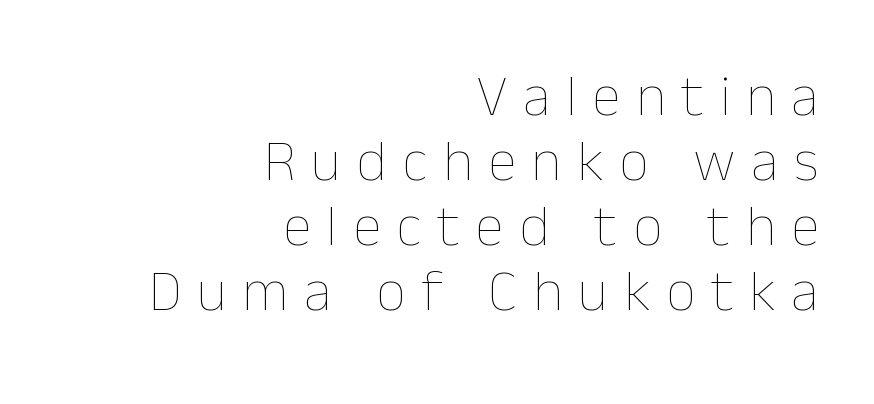
The image shows 59 px thin type, upright; set right-aligned, tight line spacing (1.1x), unusually wide letter spacing (+0.26 em), not underlined; low stroke contrast and a medium x-height.
